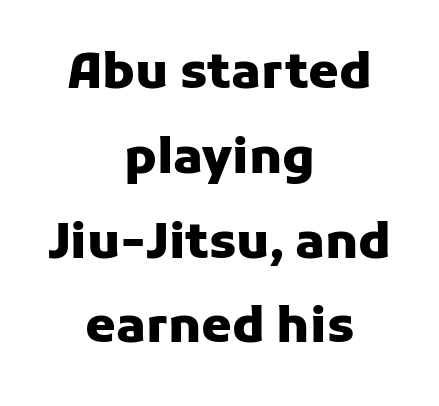
{"serif": "no", "italic": "no", "bold": "yes", "weight": "heavy", "width": "normal", "stroke_contrast": "low", "x_height": "medium", "monospaced": "no", "underline": "no", "align": "center", "line_spacing_ratio": 1.73, "letter_spacing": "normal", "letter_spacing_em": 0.0, "glyph_px": 49}
